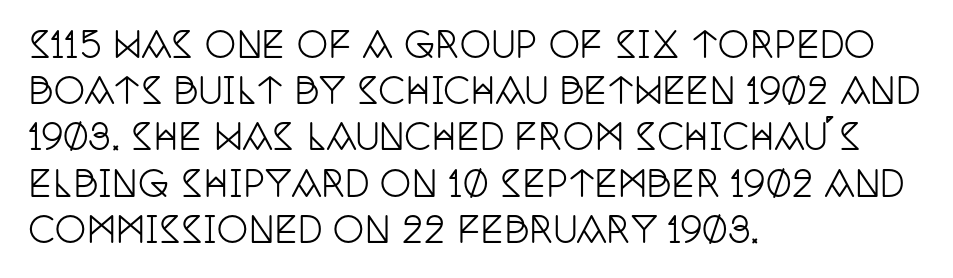
{"serif": "yes", "italic": "no", "width": "condensed", "stroke_contrast": "low", "x_height": "large", "monospaced": "no", "underline": "no", "align": "left", "line_spacing": "normal", "line_spacing_ratio": 1.32, "letter_spacing": "normal", "letter_spacing_em": 0.0, "glyph_px": 35}
